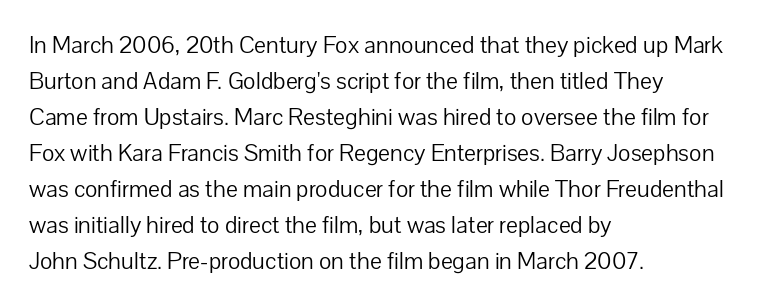
The rendering anchors every line to the left-hand side. Words appear dense and cohesive because spacing is normal. Does the leading feel generous? No, just average. A quiet, ordinary-to-light weight characterises the typeface.
